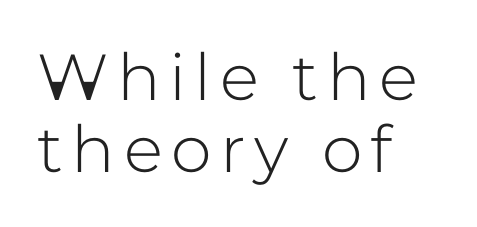
{"serif": "no", "italic": "no", "width": "normal", "stroke_contrast": "low", "x_height": "medium", "monospaced": "no", "underline": "no", "align": "left", "line_spacing": "tight", "line_spacing_ratio": 1.11, "glyph_px": 65}
